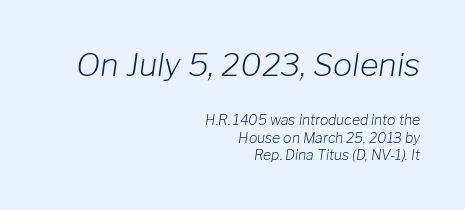
The image shows 32 px light type, italic (leaning right); set right-aligned, normal line spacing (1.26x), normal letter spacing, not underlined; the first (top) block is 2.29x larger; low stroke contrast and a medium x-height.
